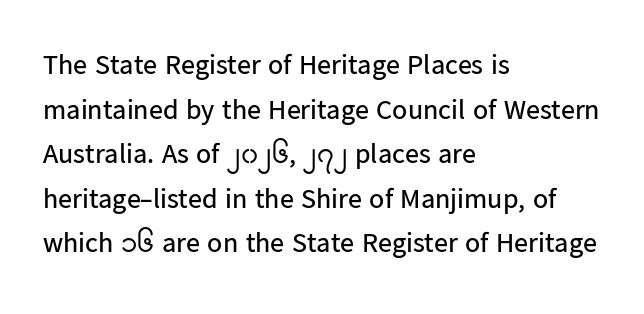
Reading down the column, the eye jumps a familiar distance to each next line. The setting favours the left margin, as ordinary paragraphs usually do. No italicization has been applied; the sample stays upright. Underlining? Definitely not there.
